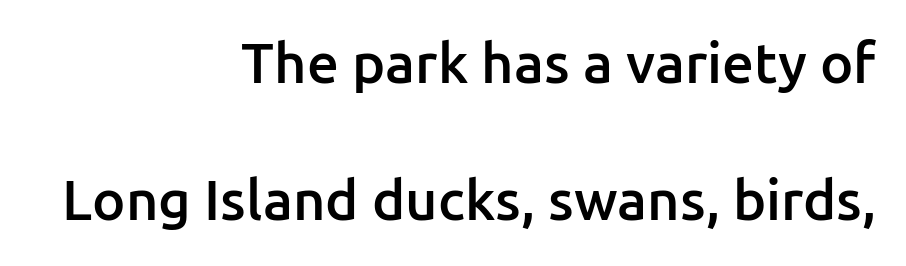
This sample trades compactness for vertical openness between lines. This is moderately heavy type, rendered in semibold. This rendering features lettering with no underline. The glyphs in this specimen are sans serif. The rag falls on the left side of this text block.
